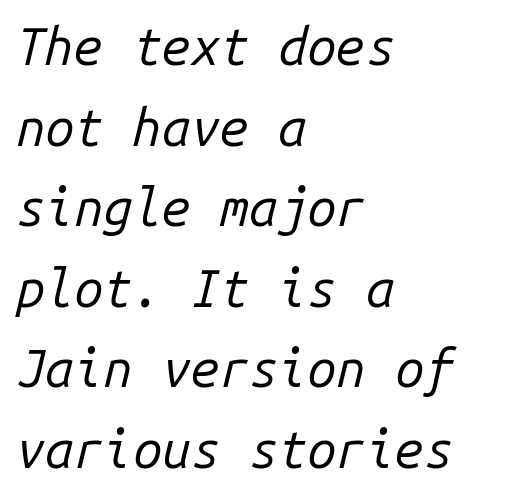
{"italic": "yes", "lean": "right", "slant_degrees": 14, "bold": "no", "weight": "regular", "width": "normal", "stroke_contrast": "low", "x_height": "medium", "monospaced": "yes", "underline": "no", "align": "left", "line_spacing": "normal", "line_spacing_ratio": 1.55, "letter_spacing": "normal", "letter_spacing_em": 0.0, "glyph_px": 52}
